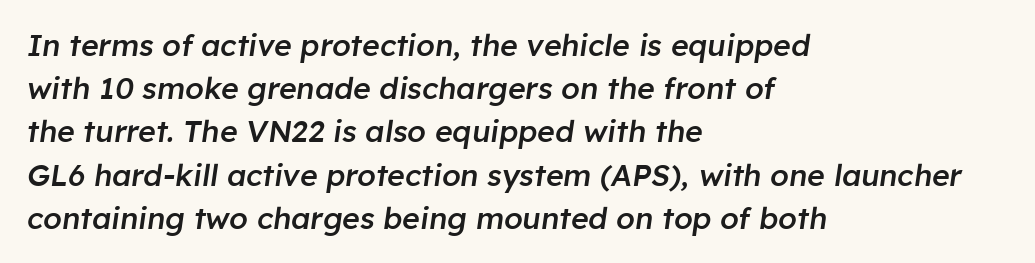
{"italic": "yes", "lean": "right", "slant_degrees": 8, "bold": "semi", "weight": "semibold", "width": "normal", "stroke_contrast": "low", "x_height": "medium", "monospaced": "no", "underline": "no", "align": "left", "line_spacing": "normal", "line_spacing_ratio": 1.44, "letter_spacing": "normal", "letter_spacing_em": 0.0, "glyph_px": 30}
